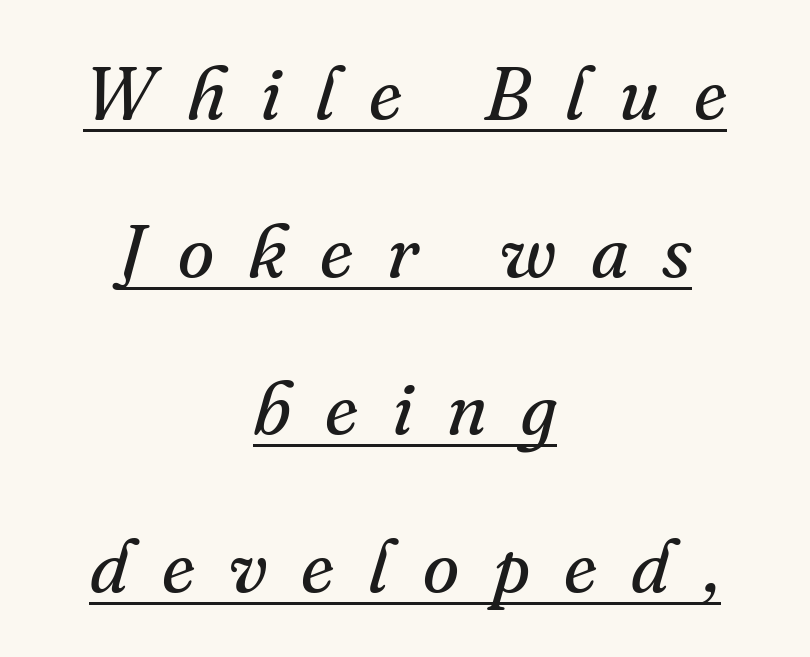
This sample has the flowing, uneven cadence of proportional lettering. Where is the straight margin? There isn't one; the lines are centered. Each letter's strokes conclude with small projecting serifs. The letters are spread apart with noticeably loose tracking.
